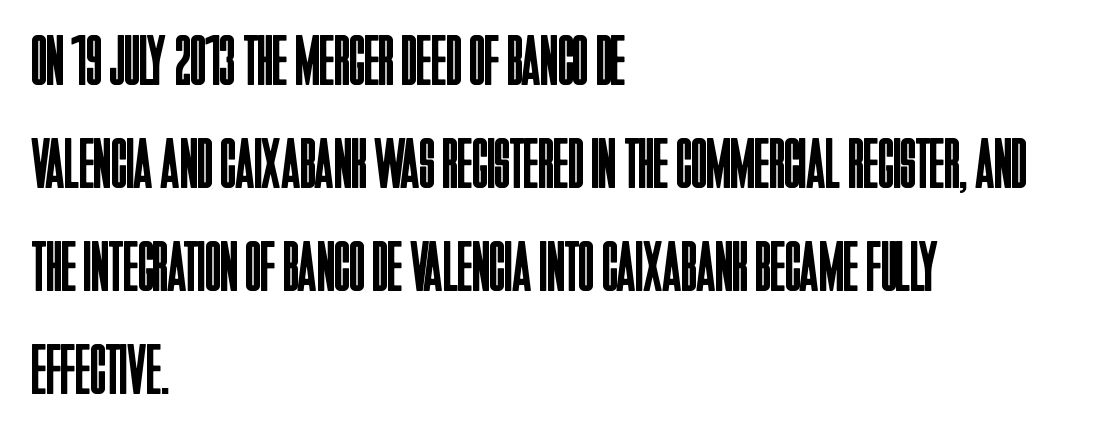
The image shows 71 px regular-weight, condensed sans-serif type, upright; set left-aligned, normal line spacing (1.45x), normal letter spacing, not underlined; low stroke contrast and a large x-height.
